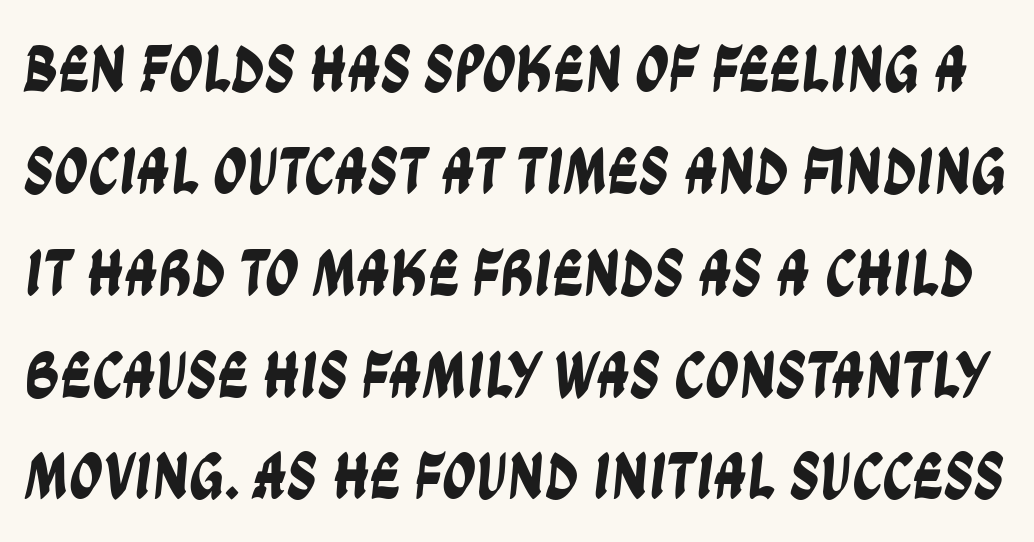
The image shows 67 px condensed sans-serif type; set normal line spacing (1.52x), normal letter spacing, not underlined; low stroke contrast and a large x-height.
